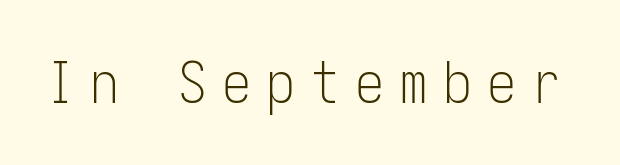
The type sits square on the baseline with zero lean. The rendering inserts visible extra space after every character. The baseline area is clear. The typeface chosen for these lines omits serifs.
